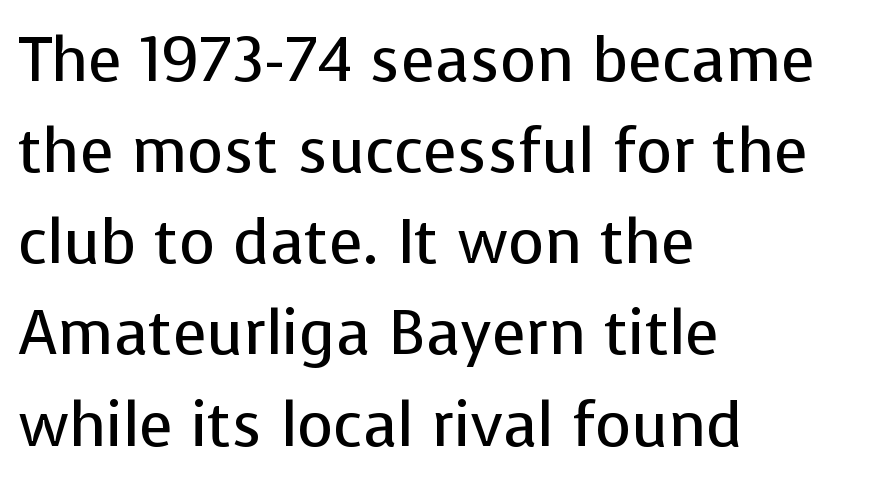
The image shows 62 px regular-weight sans-serif type, upright; set left-aligned, normal line spacing (1.47x), normal letter spacing, not underlined; low stroke contrast and a medium x-height.
